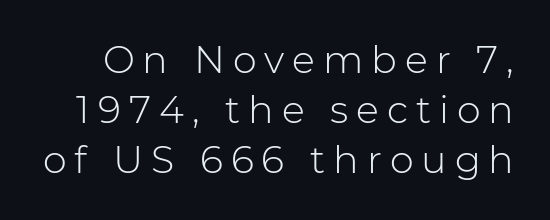
Examine the stroke ends and you'll find no serifs. Descenders hang freely into open space. The type sits square on the baseline with zero lean. Is the stroke heavy? The answer is a plain regular-or-lighter. There is plenty of visible air inserted between adjacent glyphs.
